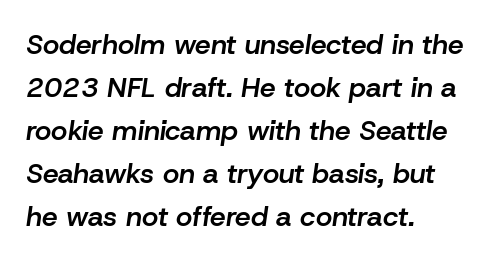
Q: Is the text bold? A: Semi-bold.
Q: Is the text italic (slanted)? A: Yes, it leans right by about 8 degrees.
Q: Is the text underlined? A: No.
Q: How is the paragraph aligned? A: Left-aligned.
Q: Is the spacing between letters normal or unusually wide? A: Normal.
Q: Is the spacing between lines tight, normal or loose? A: Normal.
Q: Width (condensed, normal, or wide)? A: Normal.
Q: Stroke contrast? A: Low.
Q: x-height? A: Medium.
Q: Monospaced? A: No.
